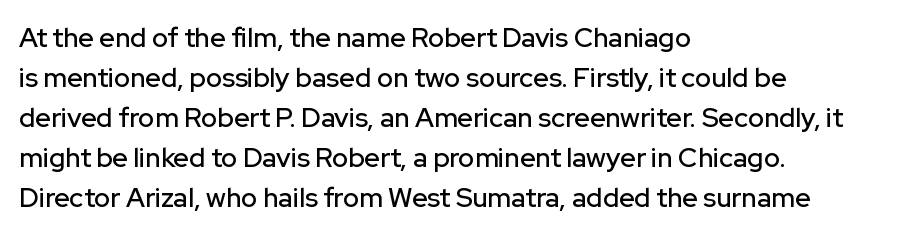
Regular leading. The zone under the glyphs is completely vacant. Italic? Not at all — the glyphs are vertical. A typesetter would call this zero additional tracking. Leftover space on each line is placed entirely after the last word.
